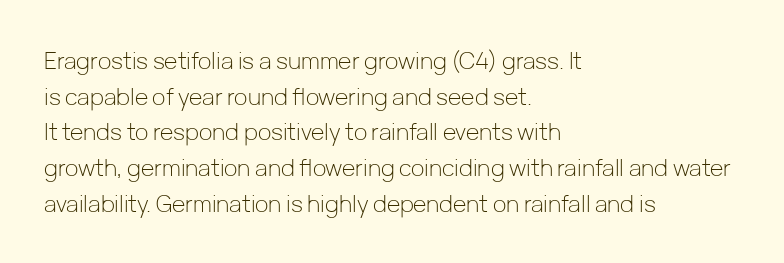
{"italic": "no", "bold": "no", "underline": "no", "align": "left", "line_spacing": "normal", "line_spacing_ratio": 1.55, "letter_spacing": "normal", "letter_spacing_em": 0.0, "glyph_px": 23}
